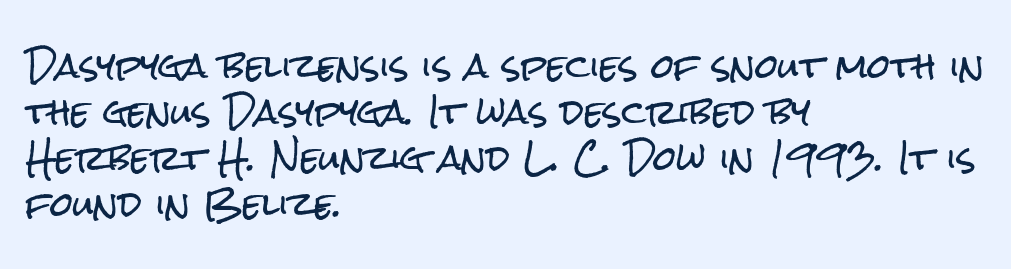
The rag falls on the right side of this text block. Unlike italic type, these characters show no tilt at all. Stroke terminals: plain, sans-serif. What's the leading like? Ordinary, nothing unusual. Character widths vary here, with narrow letters taking less room than wide ones. Underlining? Definitely not there.
